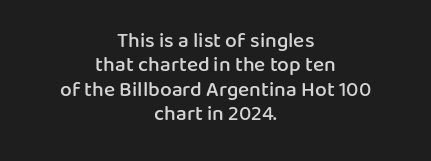
Q: Is the text bold? A: Semi-bold.
Q: Is the text italic (slanted)? A: No, it is upright.
Q: Is the text underlined? A: No.
Q: How is the paragraph aligned? A: Centered.
Q: Is the spacing between letters normal or unusually wide? A: Normal.
